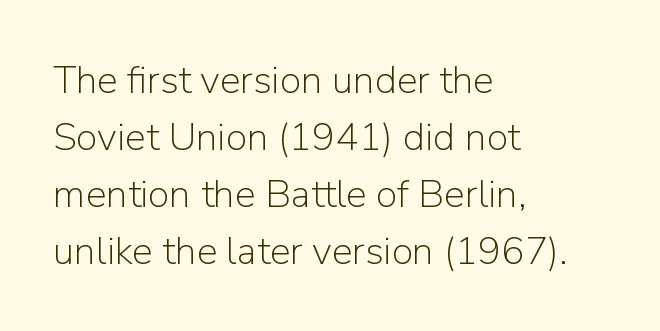
Leftover space on each line is placed entirely after the last word. It's the straight-up-and-down kind of type. How are the letters spaced? Ordinarily, with no added tracking. To sum up the face: it is a sans, with no serifs. Letters rest on an invisible, unmarked baseline.
